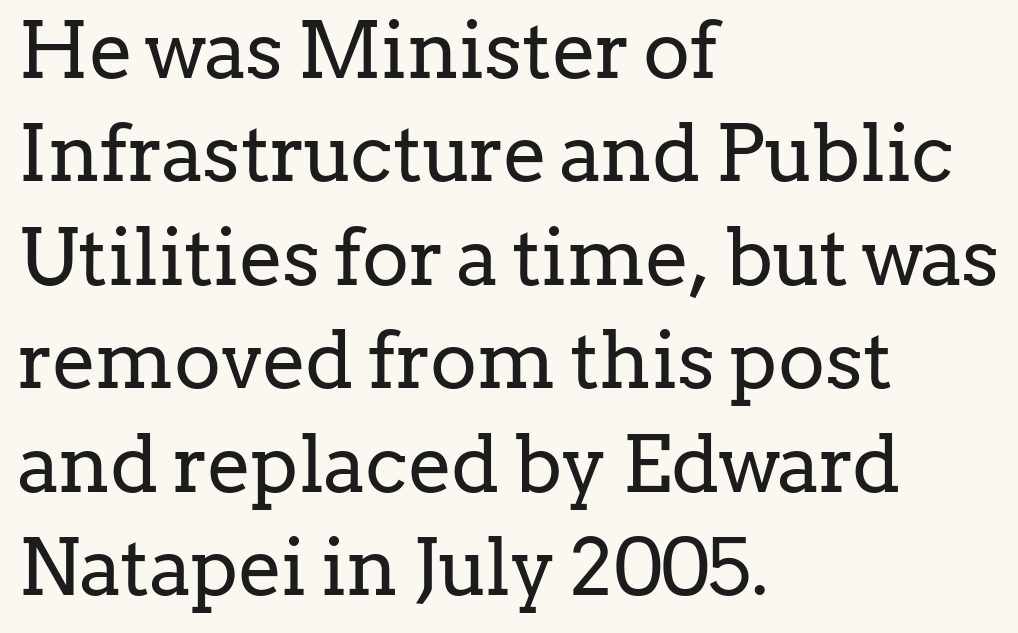
{"serif": "yes", "italic": "no", "bold": "no", "weight": "regular", "width": "normal", "stroke_contrast": "low", "x_height": "medium", "monospaced": "no", "underline": "no", "align": "left", "line_spacing": "normal", "line_spacing_ratio": 1.31, "letter_spacing": "normal", "letter_spacing_em": 0.0, "glyph_px": 79}
